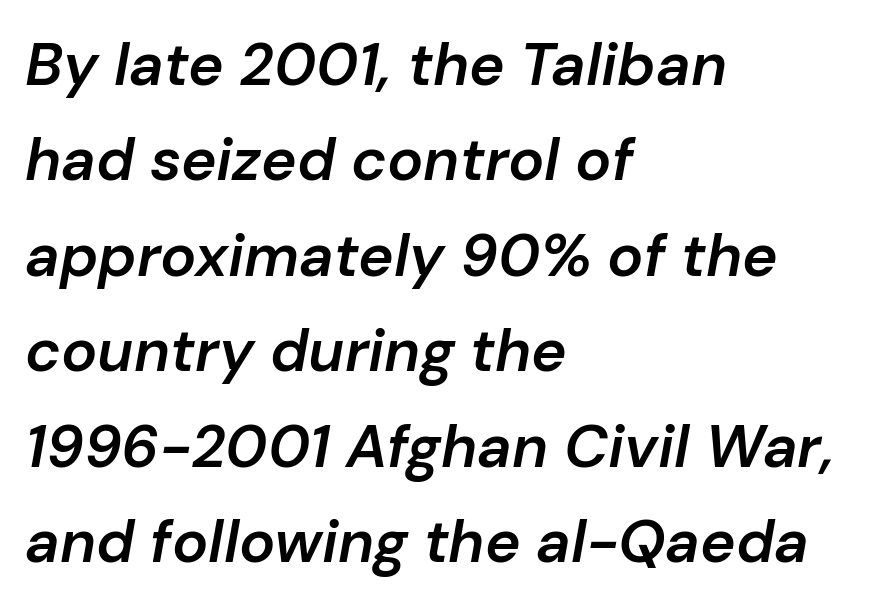
{"italic": "yes", "lean": "right", "slant_degrees": 10, "bold": "semi", "weight": "semibold", "width": "normal", "stroke_contrast": "low", "x_height": "medium", "monospaced": "no", "underline": "no", "align": "left", "line_spacing": "normal", "line_spacing_ratio": 1.59, "letter_spacing": "normal", "letter_spacing_em": 0.0, "glyph_px": 60}
